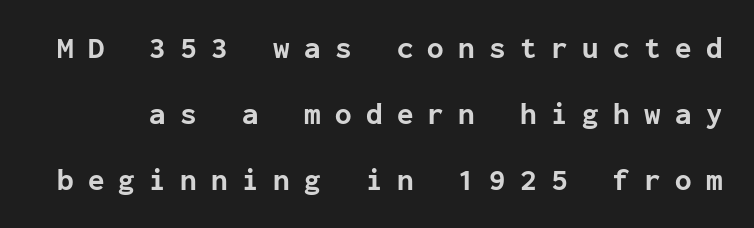
Q: Is the text bold? A: Yes.
Q: Is the text italic (slanted)? A: No, it is upright.
Q: Is the typeface a serif or a sans-serif typeface? A: Sans-serif.
Q: Is the text underlined? A: No.
Q: Is the spacing between letters normal or unusually wide? A: Unusually wide.
Q: Is the spacing between lines tight, normal or loose? A: Loose.
Q: Width (condensed, normal, or wide)? A: Normal.
Q: Stroke contrast? A: Low.
Q: x-height? A: Medium.
Q: Monospaced? A: Yes.
